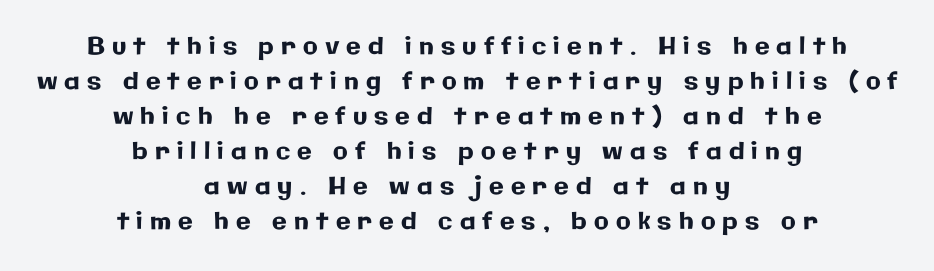
The image shows 24 px text type, upright; set centered, normal line spacing (1.46x), unusually wide letter spacing (+0.3 em), not underlined.
